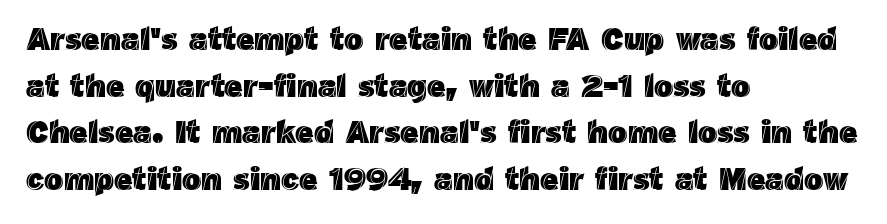
The image shows 32 px text type, upright; set left-aligned, normal line spacing (1.46x), normal letter spacing, not underlined; a medium x-height.
